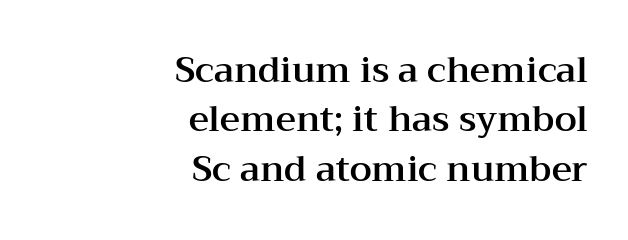
{"serif": "yes", "italic": "no", "width": "wide", "stroke_contrast": "medium", "x_height": "medium", "monospaced": "no", "underline": "no", "align": "right", "line_spacing": "normal", "line_spacing_ratio": 1.41, "letter_spacing": "normal", "letter_spacing_em": 0.0, "glyph_px": 35}
